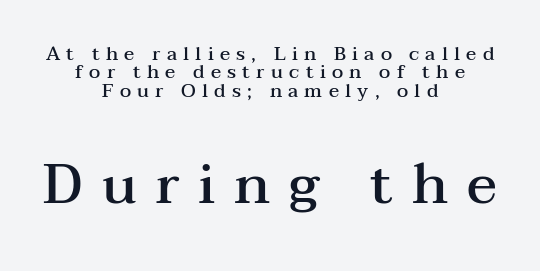
The image shows 56 px semibold, wide serif type, upright; set centered, tight line spacing (0.97x), unusually wide letter spacing (+0.33 em), not underlined; the second (bottom) block is 2.95x larger; medium stroke contrast and a medium x-height.
